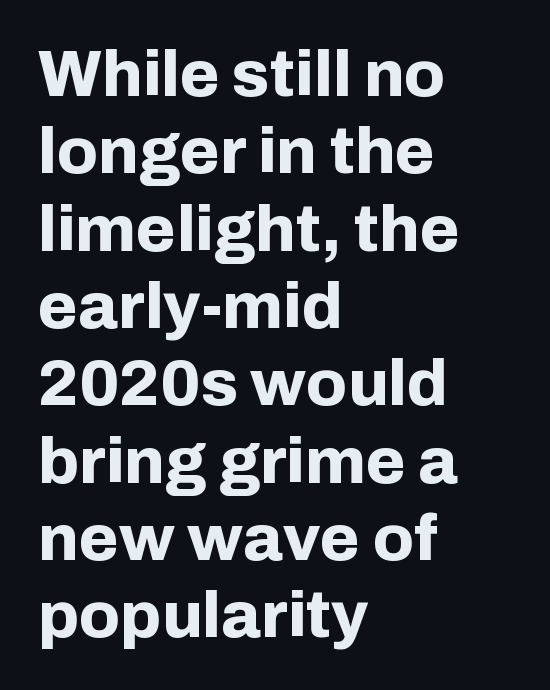
{"serif": "no", "italic": "no", "bold": "yes", "weight": "bold", "width": "normal", "stroke_contrast": "low", "x_height": "medium", "monospaced": "no", "underline": "no", "align": "left", "line_spacing_ratio": 1.19, "letter_spacing": "normal", "letter_spacing_em": 0.0, "glyph_px": 65}
